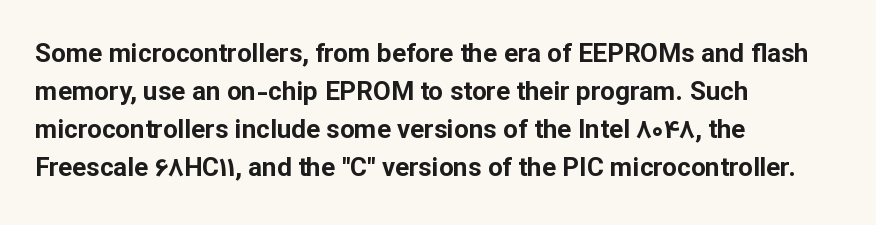
Horizontal alignment here is leftward, the default for most running prose. Nothing unusual about the tracking: characters are spaced as the font intends. Students, observe: this is what conventionally led text looks like. Does the lettering tilt? It doesn't — this is upright.
